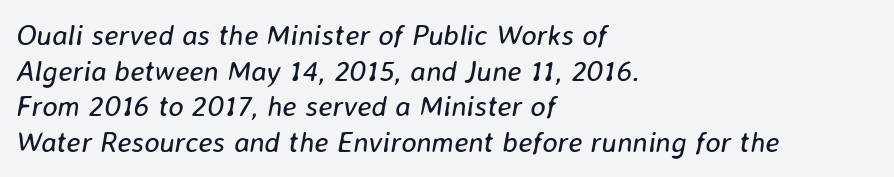
{"italic": "yes", "lean": "right", "slant_degrees": 8, "bold": "no", "weight": "regular", "width": "normal", "stroke_contrast": "low", "x_height": "medium", "monospaced": "no", "underline": "no", "align": "left", "line_spacing_ratio": 1.23, "letter_spacing": "normal", "letter_spacing_em": 0.0, "glyph_px": 29}
